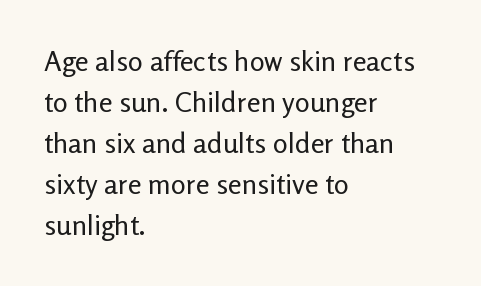
{"serif": "no", "italic": "no", "bold": "no", "weight": "regular", "width": "normal", "stroke_contrast": "low", "x_height": "medium", "monospaced": "no", "underline": "no", "align": "left", "line_spacing": "normal", "line_spacing_ratio": 1.46, "letter_spacing": "normal", "letter_spacing_em": 0.0, "glyph_px": 28}
